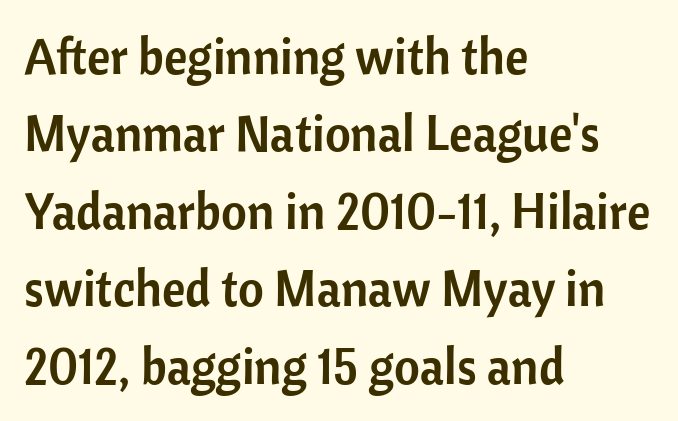
Do the characters align in a grid? No, the font is proportional. Is there any slant? The stems are plumb. No extra tracking has been applied to these lines. The rendering anchors every line to the left-hand side. The designer went with a sans here, leaving each stem footless. The rendering uses a moderate line-height, typical for paragraphs.
